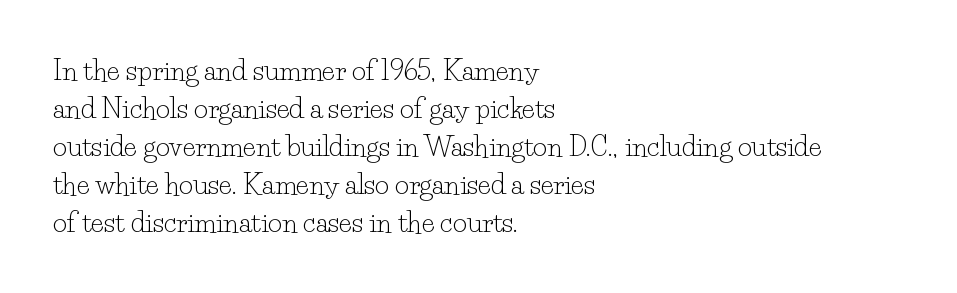
Q: Is the text bold? A: No.
Q: Is the text italic (slanted)? A: No, it is upright.
Q: Is the text underlined? A: No.
Q: How is the paragraph aligned? A: Left-aligned.
Q: Is the spacing between letters normal or unusually wide? A: Normal.
Q: Is the spacing between lines tight, normal or loose? A: Normal.
